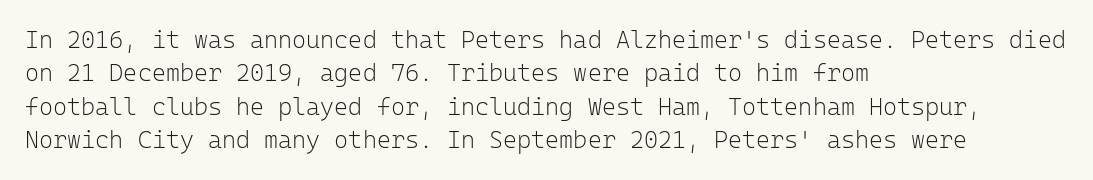
The letterforms sit at book weight or below. Posture: straight, roman, zero tilt. Tracking value appears to be zero — textbook default spacing. The passage shown stacks its lines at a standard gap. Is the block centered? No — it sits flush against the left margin. The foot of each line stays bare and open.
